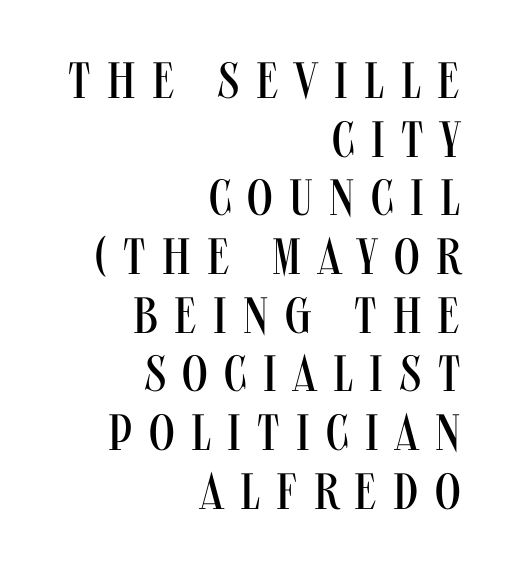
{"serif": "no", "italic": "no", "bold": "no", "weight": "regular", "width": "condensed", "stroke_contrast": "medium", "x_height": "large", "monospaced": "no", "underline": "no", "align": "right", "line_spacing": "tight", "line_spacing_ratio": 1.15, "letter_spacing": "wide", "letter_spacing_em": 0.32, "glyph_px": 51}
